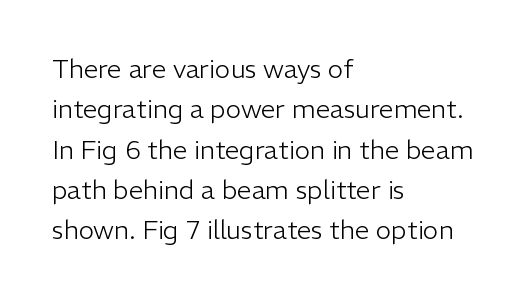
Q: Is the text bold? A: No.
Q: Is the text italic (slanted)? A: No, it is upright.
Q: Is the text underlined? A: No.
Q: How is the paragraph aligned? A: Left-aligned.
Q: Is the spacing between letters normal or unusually wide? A: Normal.
Q: Is the spacing between lines tight, normal or loose? A: Normal.
